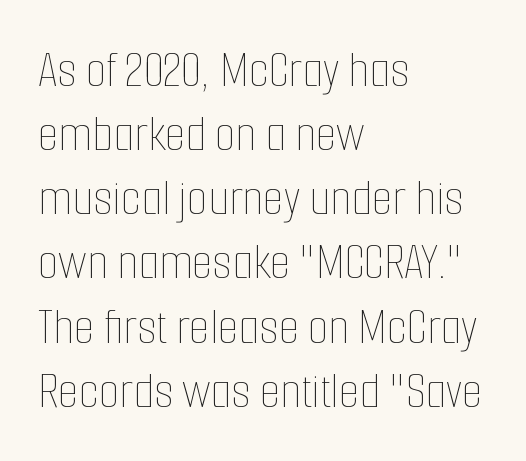
Q: Is the text bold? A: No.
Q: Is the text italic (slanted)? A: No, it is upright.
Q: Is the text underlined? A: No.
Q: How is the paragraph aligned? A: Left-aligned.
Q: Is the spacing between letters normal or unusually wide? A: Normal.
Q: Width (condensed, normal, or wide)? A: Condensed.
Q: Stroke contrast? A: Low.
Q: x-height? A: Medium.
Q: Monospaced? A: No.
